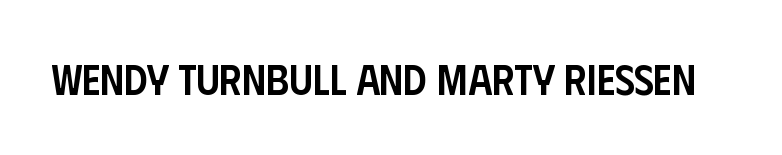
{"serif": "no", "italic": "no", "bold": "semi", "weight": "semibold", "width": "condensed", "stroke_contrast": "low", "x_height": "large", "monospaced": "no", "underline": "no", "letter_spacing": "normal", "letter_spacing_em": 0.0, "glyph_px": 42}
